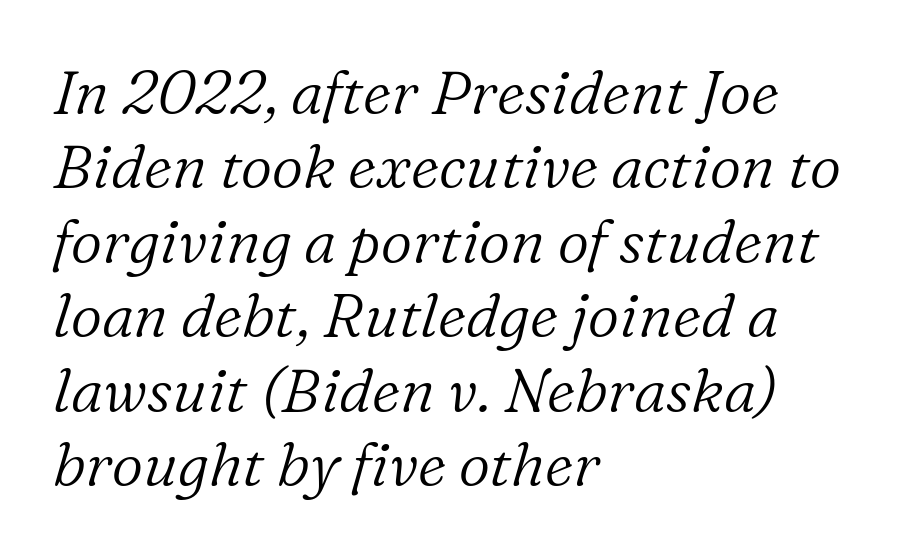
Q: Is the text bold? A: No.
Q: Is the text italic (slanted)? A: Yes, it leans right by about 16 degrees.
Q: Is the typeface a serif or a sans-serif typeface? A: Serif.
Q: Is the text underlined? A: No.
Q: How is the paragraph aligned? A: Left-aligned.
Q: Is the spacing between letters normal or unusually wide? A: Normal.
Q: Width (condensed, normal, or wide)? A: Normal.
Q: Stroke contrast? A: Low.
Q: x-height? A: Medium.
Q: Monospaced? A: No.
